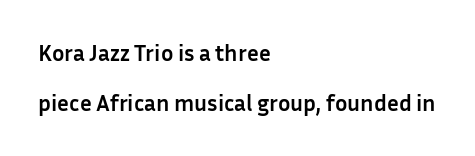
Nobody drew a line under any word here. A great deal of white space separates one row of letters from the next. Spacing between characters is what you'd get straight out of the box. Posture: straight, roman, zero tilt. The rendering anchors every line to the left-hand side.
